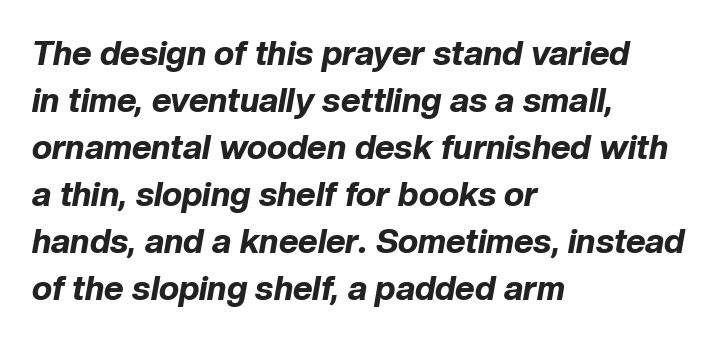
Students, note that the glyphs here touch the page at normal intervals. A classic flush-left, rag-right setting is used for this passage. Observe the lean: these are italic letterforms. A bare baseline throughout the passage. The characters look thick and weighty, a clear bold. Do the characters align in a grid? No, the font is proportional.
